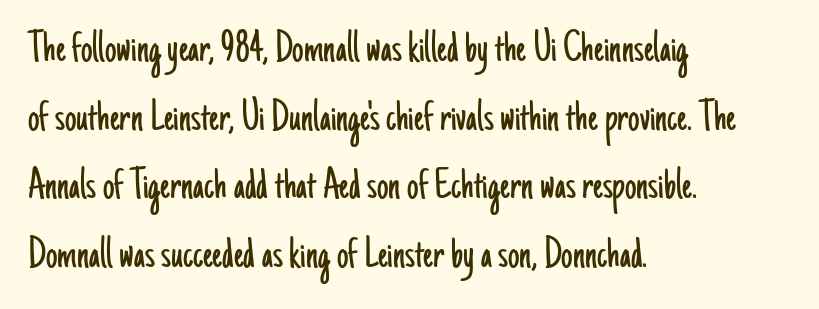
The characters are drawn with everyday or finer stroke widths. Note: no serifs on the glyphs. Each row of text sits above clean, open space. The rows are spaced the way most documents space them.
